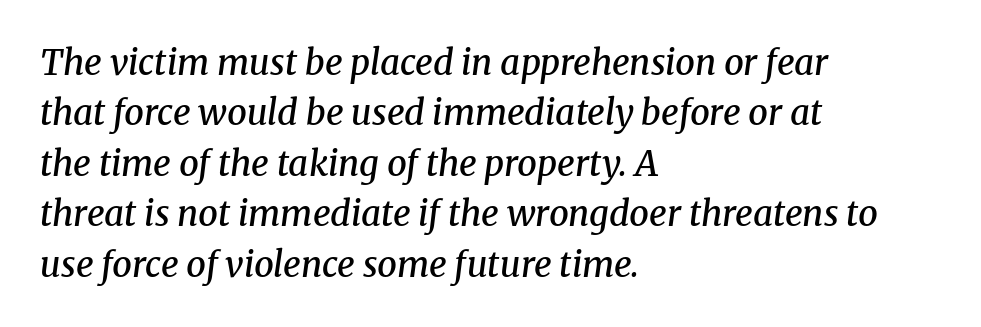
The text was rendered using a seriffed face with decorative stroke endings. These lines keep a tight, regular rhythm from letter to letter. Underlining? Definitely not there. An italicized treatment has been applied to the whole sample. The characters look somewhat weighty, a semibold short of true bold.
